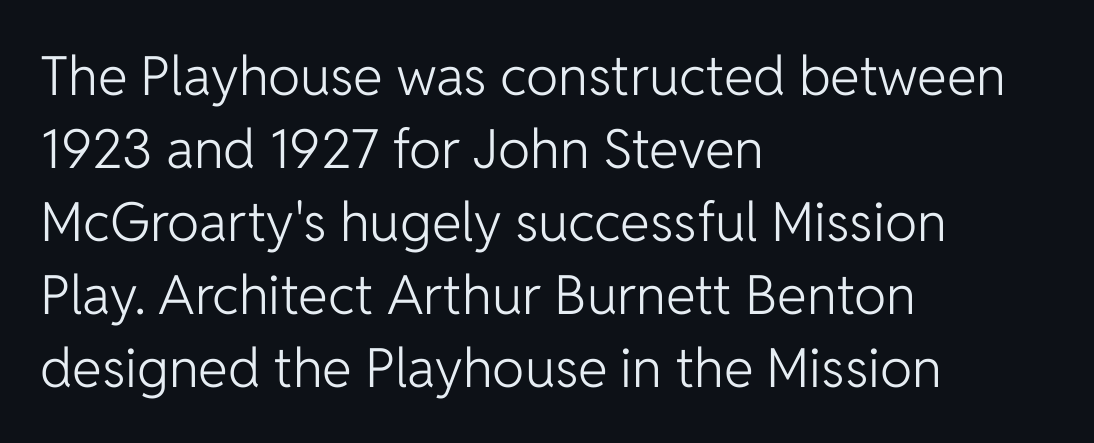
Q: Is the text bold? A: No.
Q: Is the text italic (slanted)? A: No, it is upright.
Q: Is the typeface a serif or a sans-serif typeface? A: Sans-serif.
Q: Is the text underlined? A: No.
Q: How is the paragraph aligned? A: Left-aligned.
Q: Is the spacing between letters normal or unusually wide? A: Normal.
Q: Is the spacing between lines tight, normal or loose? A: Normal.
Q: Width (condensed, normal, or wide)? A: Normal.
Q: Stroke contrast? A: Low.
Q: x-height? A: Medium.
Q: Monospaced? A: No.
